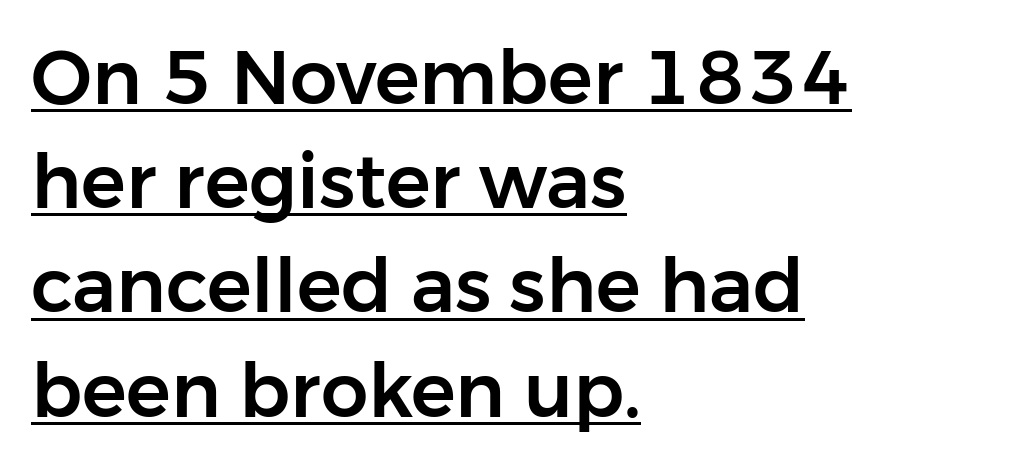
Spacing verdict: proportional, widths tailored to each character. This rendering uses left alignment, leaving the right contour irregular. Beneath each row of characters lies a ruled line. The designer went with a sans here, leaving each stem footless.
